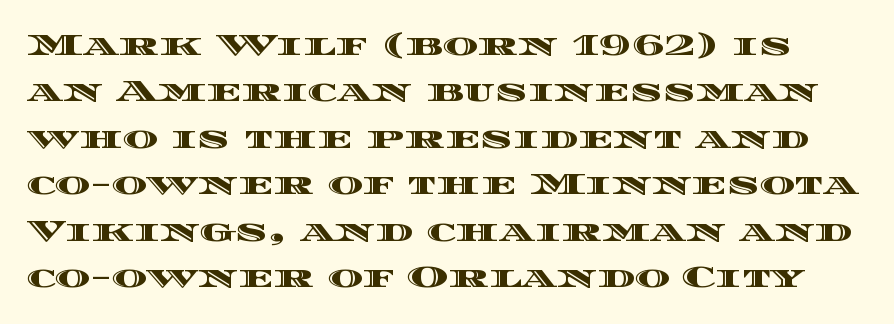
{"italic": "no", "width": "wide", "x_height": "large", "monospaced": "no", "underline": "no", "line_spacing": "normal", "line_spacing_ratio": 1.55, "letter_spacing": "normal", "letter_spacing_em": 0.0, "glyph_px": 30}
